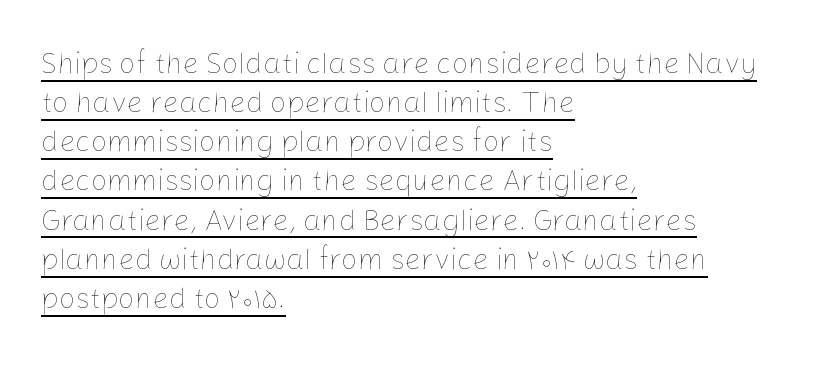
{"italic": "no", "bold": "no", "weight": "thin", "width": "normal", "stroke_contrast": "low", "x_height": "medium", "monospaced": "no", "underline": "yes", "align": "left", "line_spacing": "normal", "line_spacing_ratio": 1.35, "letter_spacing": "normal", "letter_spacing_em": 0.0, "glyph_px": 29}
